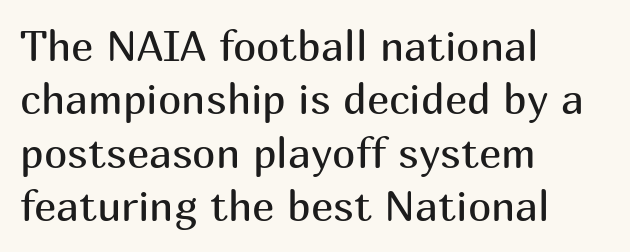
The image shows 42 px regular-weight sans-serif type, upright; set left-aligned, normal line spacing (1.27x), normal letter spacing, not underlined; medium stroke contrast and a medium x-height.
